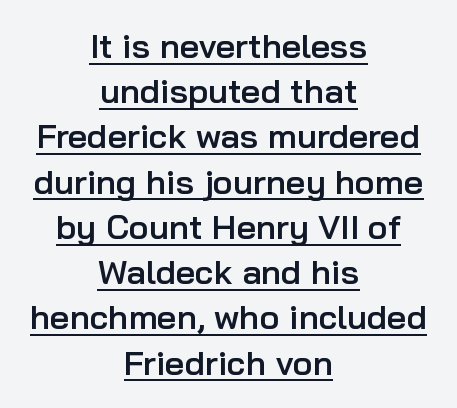
The image shows 34 px semibold sans-serif type, upright; set centered, normal line spacing (1.33x), normal letter spacing, underlined; low stroke contrast and a medium x-height.
